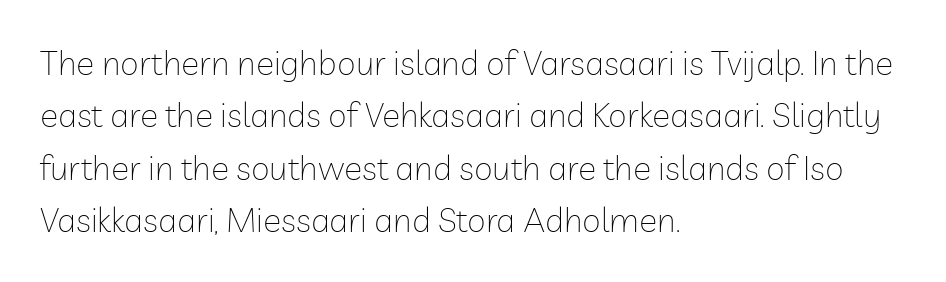
Italic? Not at all — the glyphs are vertical. The baseline area is clear. Here the designer chose a conventional face with non-uniform glyph widths. One glance says typical: line gaps are just what's usual. Every row of glyphs begins at an identical x-position on the left.
